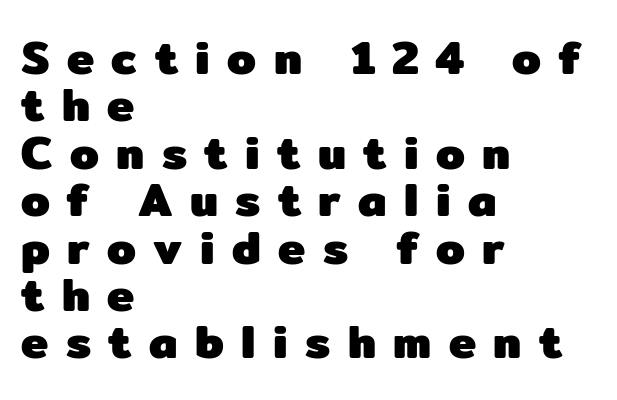
Spacing verdict: proportional, widths tailored to each character. The letters stand upright; this is a roman face. Strokes here are thick enough to call this a true bold. Caption: multi-line text, flush left, ragged right. Successive baselines arrive quickly, one right under another.
